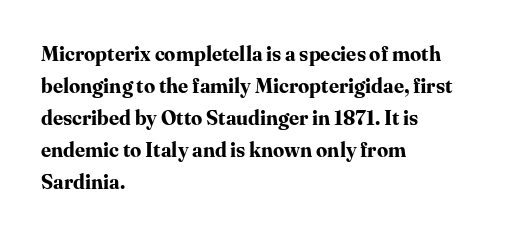
The passage shown is emphatically bold. Clear beneath every line of the passage. Characters remain perfectly vertical along every line. These lines sit exactly where default settings would place them. The horizontal fit of the characters is conventional and even. Each line starts at the same left margin while the right side varies.
